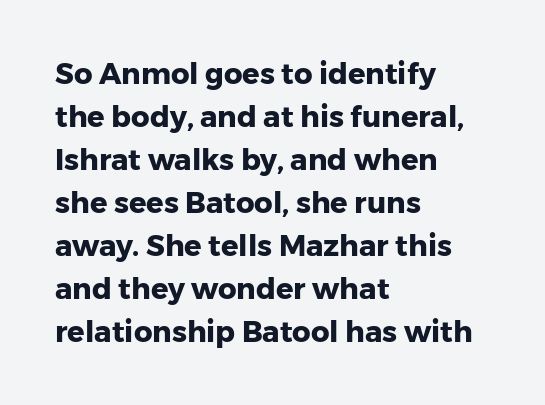
Q: Is the text bold? A: Yes.
Q: Is the text italic (slanted)? A: No, it is upright.
Q: Is the typeface a serif or a sans-serif typeface? A: Sans-serif.
Q: Is the text underlined? A: No.
Q: How is the paragraph aligned? A: Left-aligned.
Q: Is the spacing between letters normal or unusually wide? A: Normal.
Q: Is the spacing between lines tight, normal or loose? A: Normal.
Q: Width (condensed, normal, or wide)? A: Normal.
Q: Stroke contrast? A: Low.
Q: x-height? A: Medium.
Q: Monospaced? A: No.
